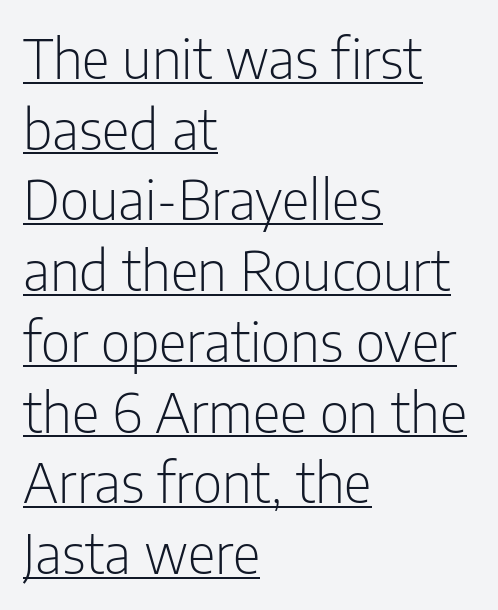
Letterform terminals end flat and unadorned throughout the passage. The letters advance in unequal steps, a hallmark of proportional type. Each line of the rendering has a horizontal stroke beneath the glyphs. No extra tracking has been applied to these lines.
